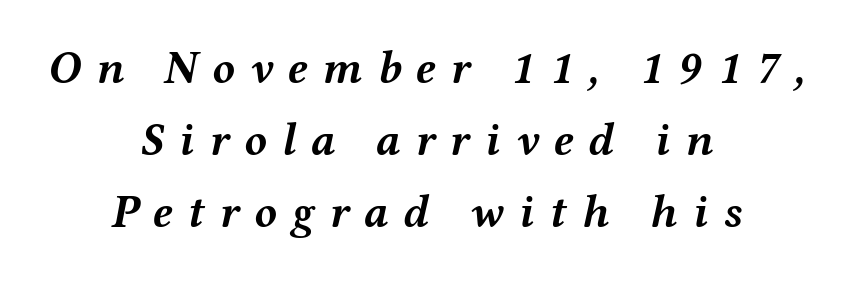
Q: Is the text bold? A: Yes.
Q: Is the text italic (slanted)? A: Yes, it leans right by about 12 degrees.
Q: Is the text underlined? A: No.
Q: How is the paragraph aligned? A: Centered.
Q: Is the spacing between letters normal or unusually wide? A: Unusually wide.
Q: Is the spacing between lines tight, normal or loose? A: Normal.
Q: Width (condensed, normal, or wide)? A: Wide.
Q: Stroke contrast? A: Medium.
Q: x-height? A: Medium.
Q: Monospaced? A: No.
